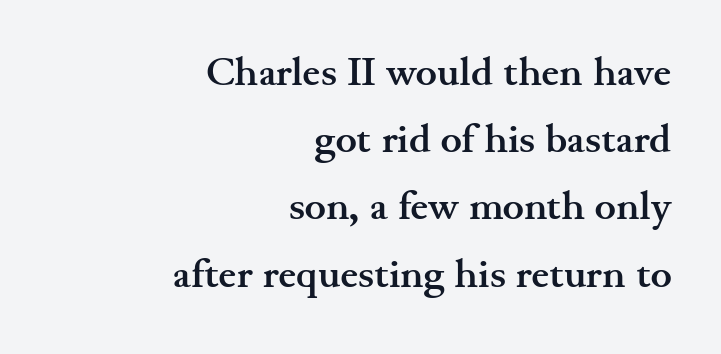
Q: Is the text bold? A: Yes.
Q: Is the text italic (slanted)? A: No, it is upright.
Q: Is the typeface a serif or a sans-serif typeface? A: Serif.
Q: Is the text underlined? A: No.
Q: How is the paragraph aligned? A: Right-aligned.
Q: Is the spacing between letters normal or unusually wide? A: Normal.
Q: Is the spacing between lines tight, normal or loose? A: Normal.
Q: Width (condensed, normal, or wide)? A: Wide.
Q: Stroke contrast? A: Medium.
Q: x-height? A: Small.
Q: Monospaced? A: No.
